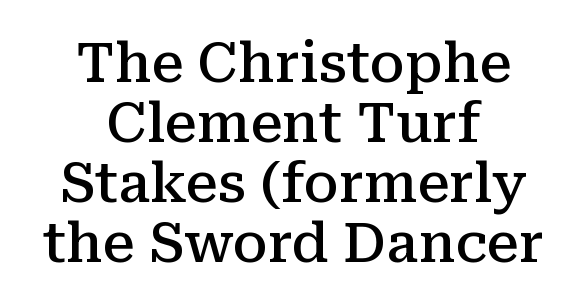
The type is set solid horizontally, with unmodified tracking. Descenders hang freely into open space. Casual observation: everything's sitting right in the middle. The characters display serif detailing at their extremities. Regarding leading, the lines here are crowded together.
